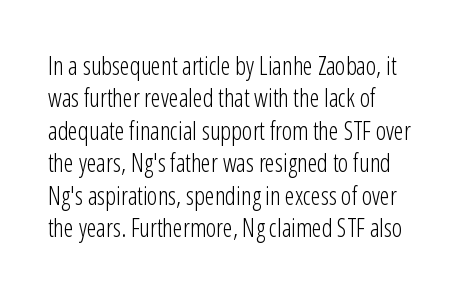
{"italic": "no", "bold": "no", "underline": "no", "align": "left", "line_spacing": "normal", "line_spacing_ratio": 1.3, "letter_spacing": "normal", "letter_spacing_em": 0.0, "glyph_px": 25}
